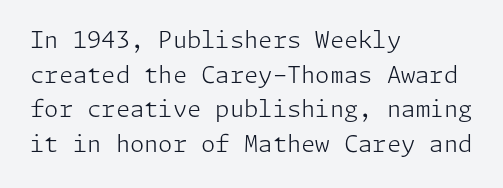
{"italic": "no", "bold": "no", "underline": "no", "align": "left", "line_spacing": "normal", "line_spacing_ratio": 1.51, "letter_spacing": "normal", "letter_spacing_em": 0.0, "glyph_px": 23}
